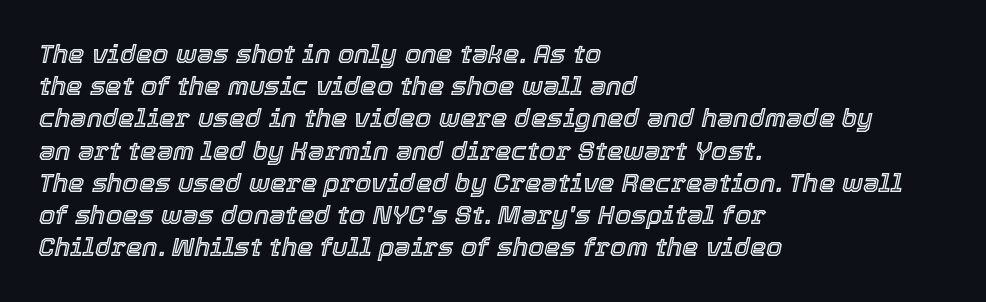
The rendering keeps characters at their native spacing. The lettering tilts uniformly, giving the passage an italic look. A classic flush-left, rag-right setting is used for this passage. The space directly below the letters is spotless.
